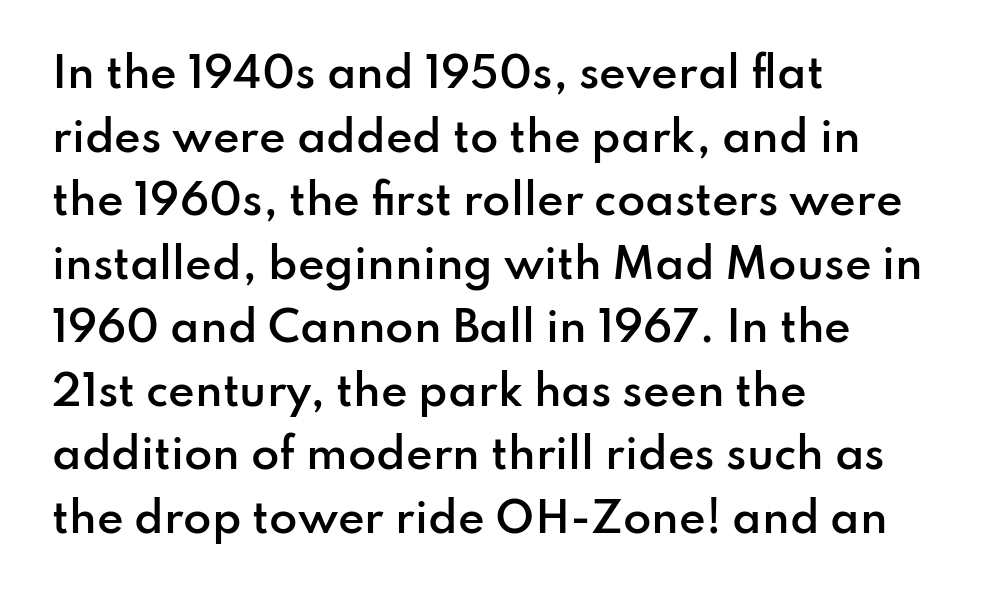
Q: Is the text bold? A: Semi-bold.
Q: Is the text italic (slanted)? A: No, it is upright.
Q: Is the typeface a serif or a sans-serif typeface? A: Sans-serif.
Q: Is the text underlined? A: No.
Q: How is the paragraph aligned? A: Left-aligned.
Q: Is the spacing between letters normal or unusually wide? A: Normal.
Q: Is the spacing between lines tight, normal or loose? A: Normal.
Q: Width (condensed, normal, or wide)? A: Normal.
Q: Stroke contrast? A: Low.
Q: x-height? A: Small.
Q: Monospaced? A: No.
